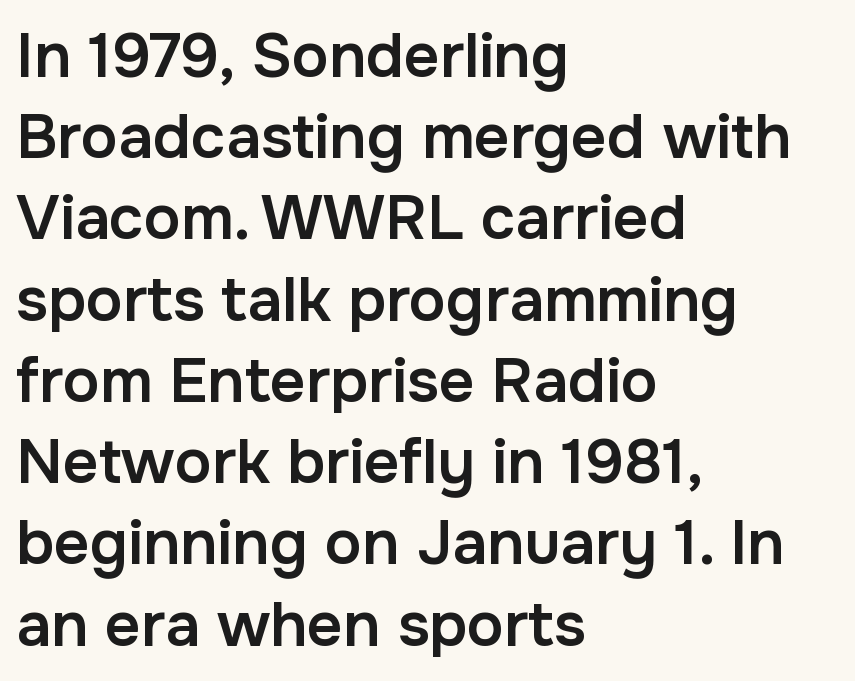
Quick note: not italic, upright. Is this a fixed-width face? No — the glyphs have proportional, varying widths. Typographic density is moderately raised because the face is semibold. Glyph-to-glyph distance matches everyday printed text. The area under the type is left untouched.
